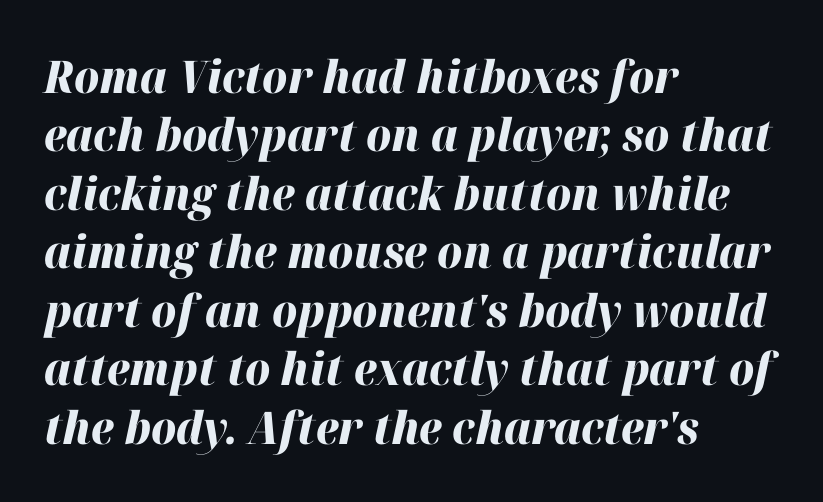
Q: Is the text bold? A: Yes.
Q: Is the text italic (slanted)? A: Yes, it leans right by about 12 degrees.
Q: Is the text underlined? A: No.
Q: How is the paragraph aligned? A: Left-aligned.
Q: Is the spacing between letters normal or unusually wide? A: Normal.
Q: Is the spacing between lines tight, normal or loose? A: Normal.
Q: Width (condensed, normal, or wide)? A: Normal.
Q: Stroke contrast? A: High.
Q: x-height? A: Medium.
Q: Monospaced? A: No.
